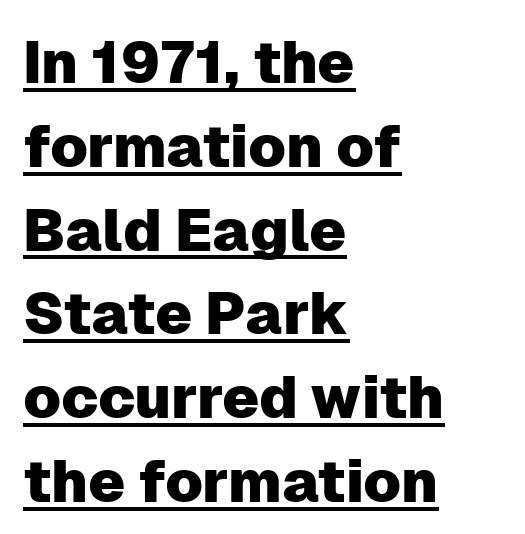
The letterforms sit shoulder to shoulder at normal distance. Is there much room between lines? A standard amount, neither cramped nor airy. The face used here is proportionally spaced, like ordinary book or web type. Honestly, the underline is the first thing you notice here. The specimen reads as upright at a glance. Does the copy run flush right? No — it runs flush left.
